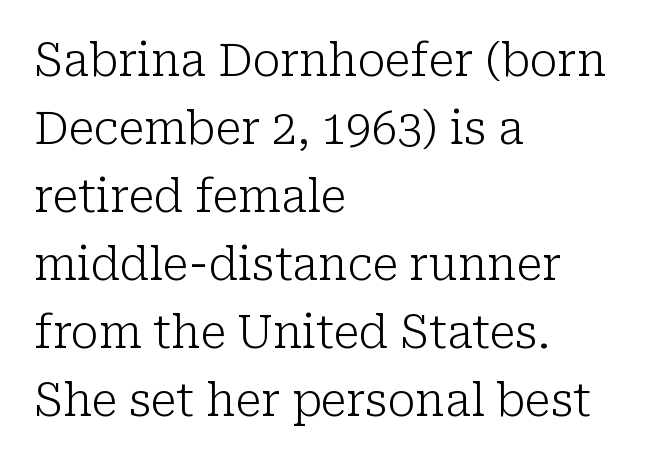
Q: Is the text bold? A: No.
Q: Is the text italic (slanted)? A: No, it is upright.
Q: Is the typeface a serif or a sans-serif typeface? A: Serif.
Q: Is the text underlined? A: No.
Q: How is the paragraph aligned? A: Left-aligned.
Q: Is the spacing between letters normal or unusually wide? A: Normal.
Q: Is the spacing between lines tight, normal or loose? A: Normal.
Q: Width (condensed, normal, or wide)? A: Normal.
Q: Stroke contrast? A: Low.
Q: x-height? A: Medium.
Q: Monospaced? A: No.
